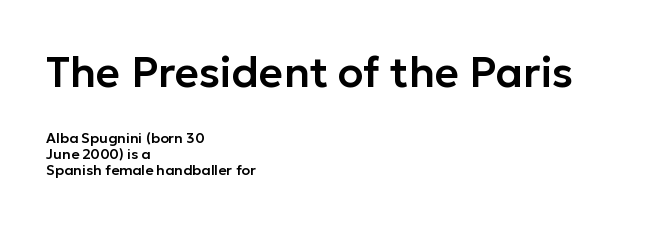
Q: Is the text italic (slanted)? A: No, it is upright.
Q: Is the typeface a serif or a sans-serif typeface? A: Sans-serif.
Q: Is the text underlined? A: No.
Q: How is the paragraph aligned? A: Left-aligned.
Q: Is the spacing between letters normal or unusually wide? A: Normal.
Q: Which block of text is set in a larger size, the first (top) or the second (bottom)? A: The first (top) one.
Q: Width (condensed, normal, or wide)? A: Normal.
Q: Stroke contrast? A: Low.
Q: x-height? A: Medium.
Q: Monospaced? A: No.
